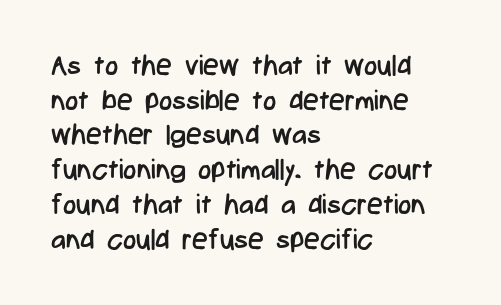
Anything drawn beneath the words? Only blank space. Note the varied advance widths — an 'i' is clearly narrower than an 'm'. Counters stay open thanks to moderate or lighter strokes. The type family on display is of the sans-serif kind.
